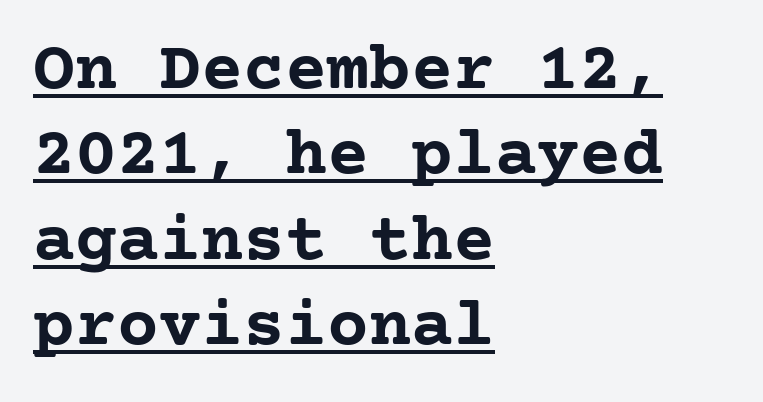
The image shows 70 px semibold serif type, upright; set left-aligned, line spacing 1.22x, normal letter spacing, underlined; low stroke contrast and a medium x-height.
